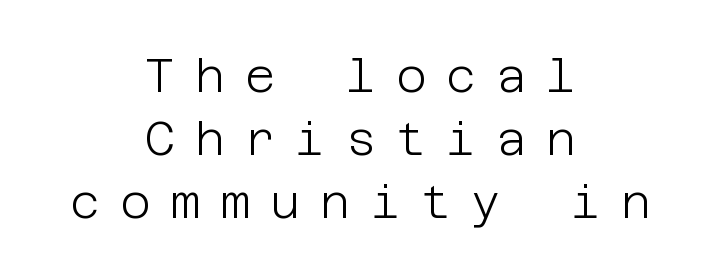
{"serif": "no", "italic": "no", "bold": "no", "weight": "light", "width": "normal", "stroke_contrast": "low", "x_height": "large", "underline": "no", "align": "center", "line_spacing": "normal", "line_spacing_ratio": 1.37, "letter_spacing": "wide", "letter_spacing_em": 0.44, "glyph_px": 46}
